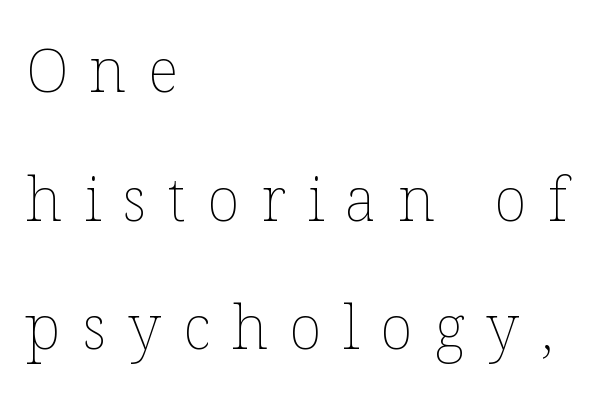
Stems and bowls with no extra thickness — not bold. The lines in this sample share a left origin and differ only in where they stop. Tracking here is generous; glyphs stand well apart from one another. Compared with typical paragraphs, the rows here are farther apart. Nope, not italic — everything's standing straight. The space beneath each line is pristine and unruled.
